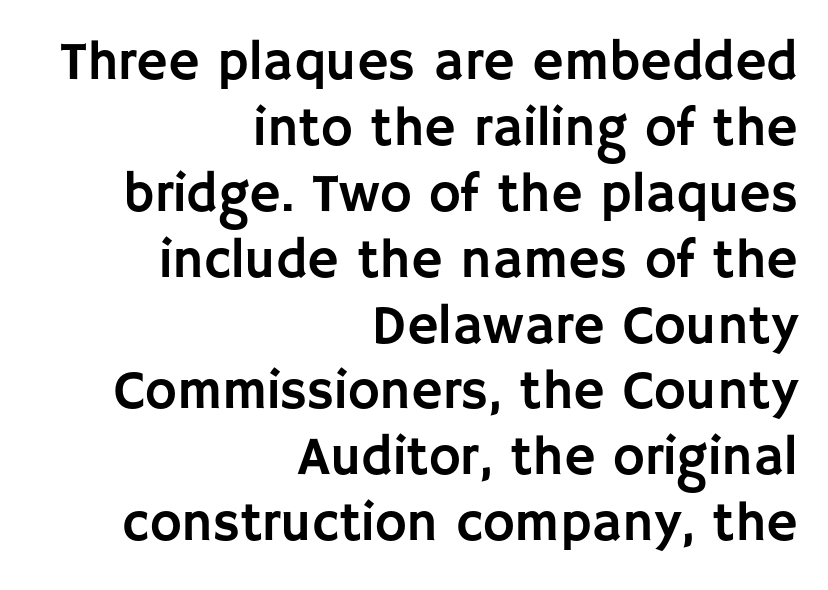
{"serif": "no", "italic": "no", "width": "normal", "stroke_contrast": "low", "x_height": "large", "monospaced": "no", "underline": "no", "align": "right", "line_spacing_ratio": 1.22, "letter_spacing": "normal", "letter_spacing_em": 0.0, "glyph_px": 54}
